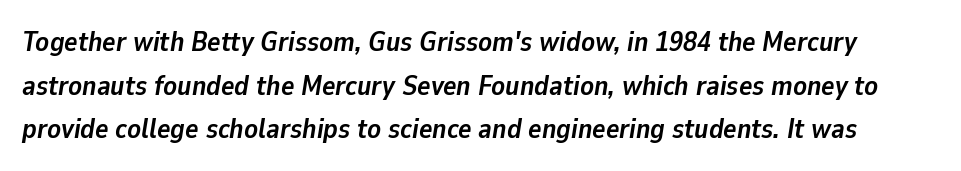
The lines sit at an ordinary, default distance from one another. The letterforms sit shoulder to shoulder at normal distance. Emphasis-style slanted type is in use. Do the characters align in a grid? No, the font is proportional. As a designer I'd log this as weight 700, bold. The words here are not underlined.
